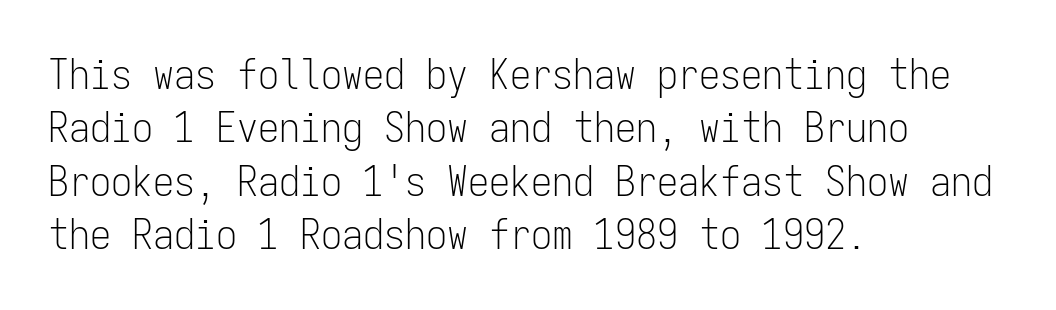
Q: Is the text bold? A: No.
Q: Is the text italic (slanted)? A: No, it is upright.
Q: Is the typeface a serif or a sans-serif typeface? A: Sans-serif.
Q: Is the text underlined? A: No.
Q: How is the paragraph aligned? A: Left-aligned.
Q: Is the spacing between letters normal or unusually wide? A: Normal.
Q: Is the spacing between lines tight, normal or loose? A: Normal.
Q: Width (condensed, normal, or wide)? A: Condensed.
Q: Stroke contrast? A: Low.
Q: x-height? A: Medium.
Q: Monospaced? A: Yes.
